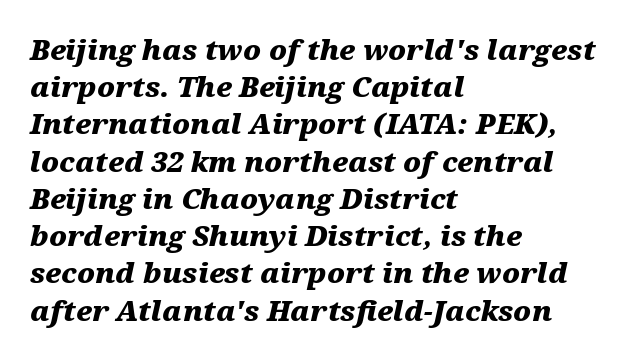
{"italic": "yes", "lean": "right", "slant_degrees": 12, "bold": "yes", "weight": "heavy", "width": "wide", "stroke_contrast": "medium", "x_height": "medium", "monospaced": "no", "underline": "no", "align": "left", "line_spacing": "normal", "line_spacing_ratio": 1.33, "letter_spacing": "normal", "letter_spacing_em": 0.0, "glyph_px": 28}
